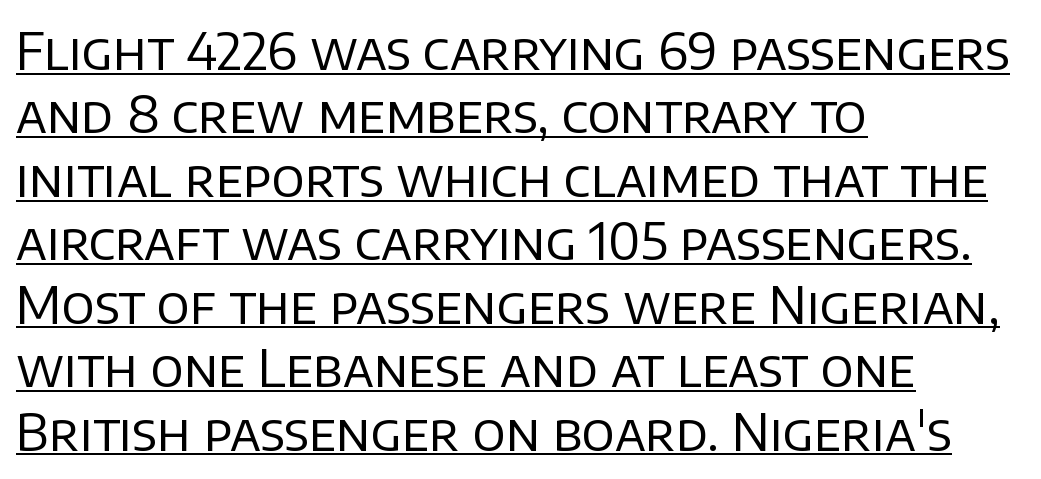
{"serif": "no", "italic": "no", "bold": "no", "weight": "regular", "width": "normal", "stroke_contrast": "low", "x_height": "large", "monospaced": "no", "underline": "yes", "align": "left", "line_spacing_ratio": 1.22, "letter_spacing": "normal", "letter_spacing_em": 0.0, "glyph_px": 52}
